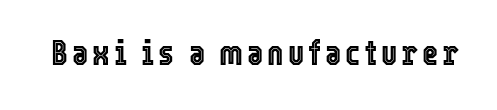
Character widths vary here, with narrow letters taking less room than wide ones. A typesetter would mark this as roman, not italic. The gap between lines stays unmarked.
